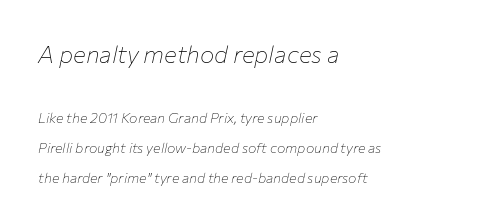
The image shows 24 px text type, italic (leaning right); set left-aligned, loose line spacing (2.13x), normal letter spacing, not underlined; the first (top) block is 1.71x larger.
